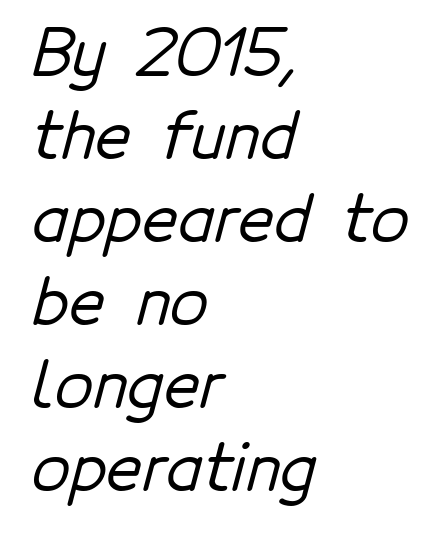
Q: Is the typeface a serif or a sans-serif typeface? A: Sans-serif.
Q: Is the text underlined? A: No.
Q: How is the paragraph aligned? A: Left-aligned.
Q: Is the spacing between letters normal or unusually wide? A: Normal.
Q: Is the spacing between lines tight, normal or loose? A: Normal.
Q: Width (condensed, normal, or wide)? A: Normal.
Q: Stroke contrast? A: Low.
Q: x-height? A: Medium.
Q: Monospaced? A: No.
